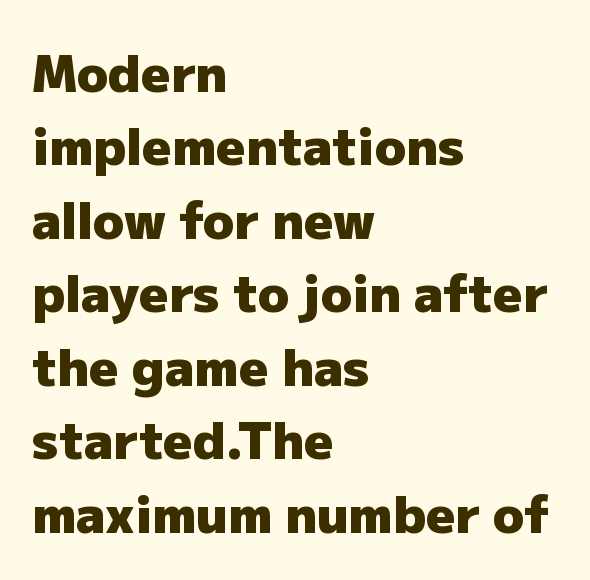
Q: Is the text bold? A: Yes.
Q: Is the text italic (slanted)? A: No, it is upright.
Q: Is the typeface a serif or a sans-serif typeface? A: Sans-serif.
Q: Is the text underlined? A: No.
Q: How is the paragraph aligned? A: Left-aligned.
Q: Is the spacing between letters normal or unusually wide? A: Normal.
Q: Is the spacing between lines tight, normal or loose? A: Normal.
Q: Width (condensed, normal, or wide)? A: Normal.
Q: Stroke contrast? A: Low.
Q: x-height? A: Medium.
Q: Monospaced? A: No.
